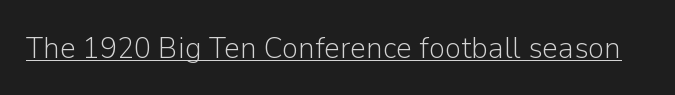
The image shows 31 px light sans-serif type, upright; set normal letter spacing, underlined; low stroke contrast and a medium x-height.
